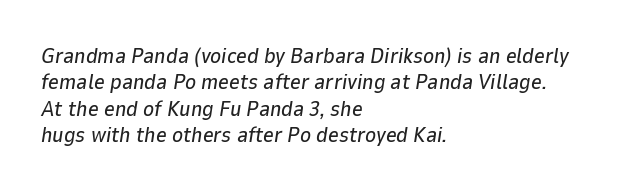
{"italic": "yes", "lean": "right", "slant_degrees": 9, "underline": "no", "align": "left", "line_spacing": "normal", "line_spacing_ratio": 1.26, "letter_spacing": "normal", "letter_spacing_em": 0.0, "glyph_px": 21}
